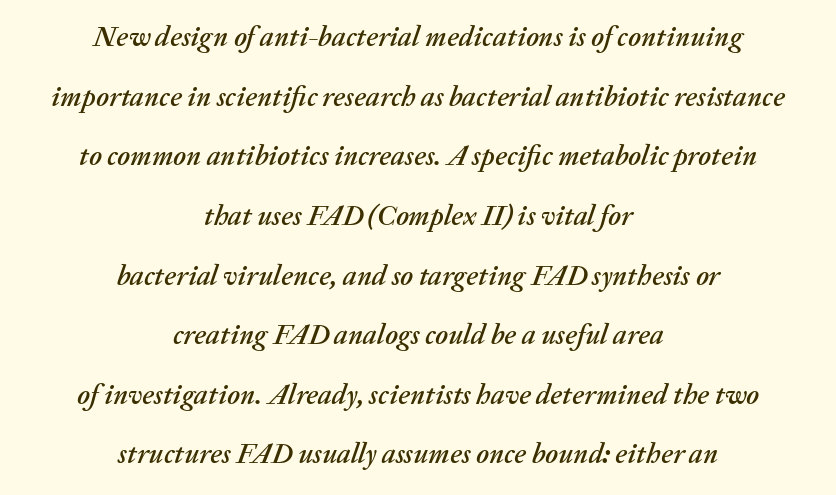
Character widths vary here, with narrow letters taking less room than wide ones. Which margin do the lines hug? Neither — every line sits in the middle. The space between consecutive lines is lavish. How are the letters spaced? Ordinarily, with no added tracking. Characters are canted at an angle relative to the baseline's perpendicular. Quick note: underline off.
